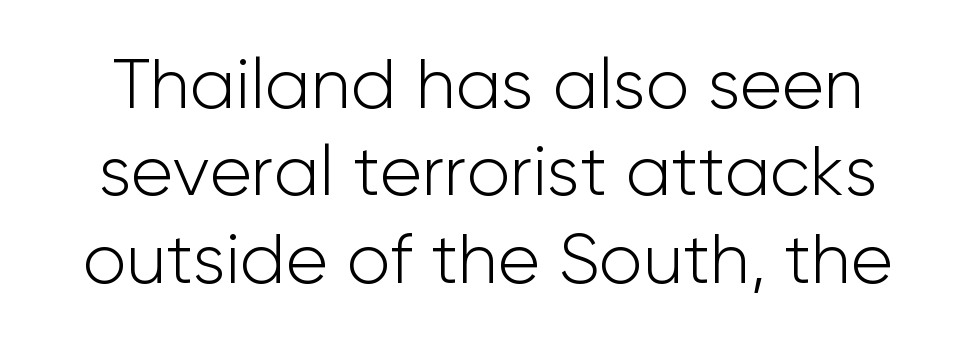
The image shows 71 px light sans-serif type, upright; set line spacing 1.23x, normal letter spacing, not underlined; low stroke contrast and a medium x-height.
